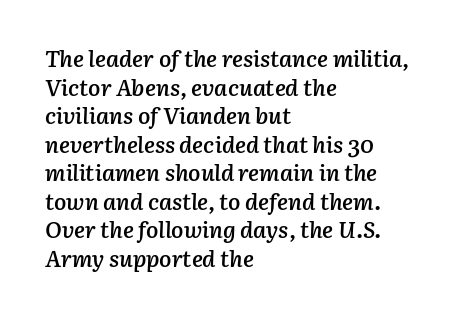
The image shows 23 px text type, italic (leaning right); set left-aligned, line spacing 1.24x, normal letter spacing, not underlined.
